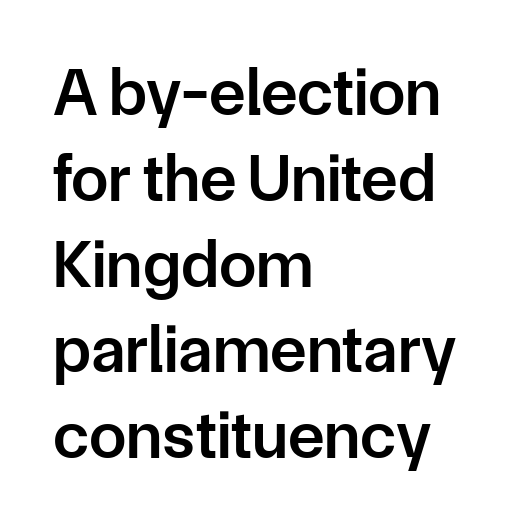
A typesetter would mark this as roman, not italic. A somewhat darkened texture: the type is semibold rather than bold. These lines are set flush left with a ragged right edge. Here the designer chose a conventional face with non-uniform glyph widths.
